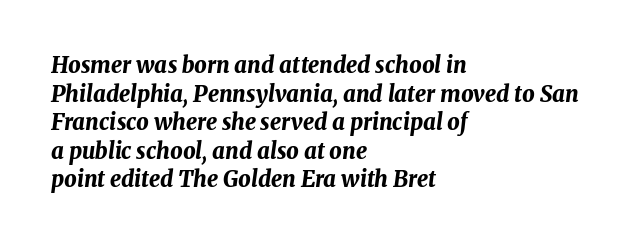
The image shows 22 px bold type, italic (leaning right); set left-aligned, normal line spacing (1.3x), normal letter spacing, not underlined.
